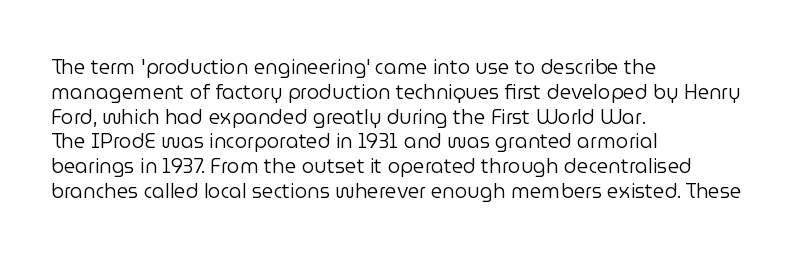
{"italic": "no", "bold": "no", "underline": "no", "align": "left", "line_spacing_ratio": 1.24, "letter_spacing": "normal", "letter_spacing_em": 0.0, "glyph_px": 20}
